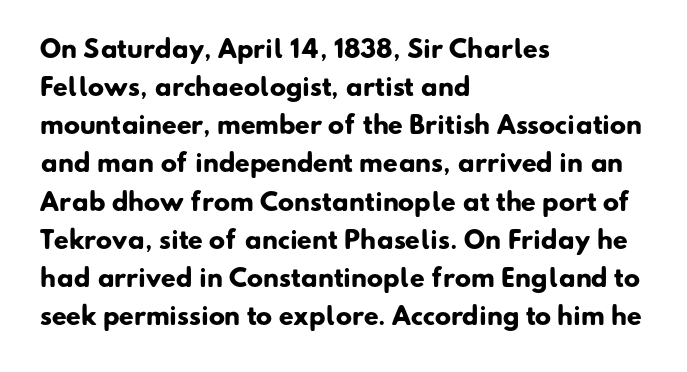
Q: Is the text bold? A: Yes.
Q: Is the text underlined? A: No.
Q: How is the paragraph aligned? A: Left-aligned.
Q: Is the spacing between letters normal or unusually wide? A: Normal.
Q: Is the spacing between lines tight, normal or loose? A: Normal.
